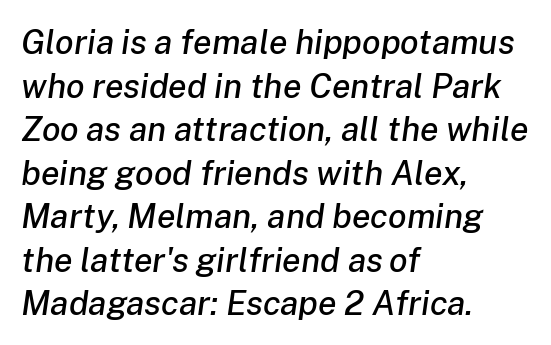
{"italic": "yes", "lean": "right", "slant_degrees": 8, "width": "normal", "stroke_contrast": "low", "x_height": "medium", "monospaced": "no", "underline": "no", "align": "left", "line_spacing": "normal", "line_spacing_ratio": 1.28, "letter_spacing": "normal", "letter_spacing_em": 0.0, "glyph_px": 34}
